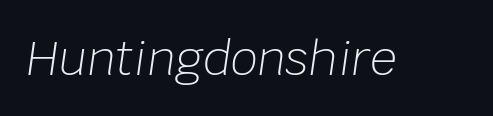
Q: Is the text bold? A: No.
Q: Is the text italic (slanted)? A: Yes, it leans right by about 8 degrees.
Q: Is the text underlined? A: No.
Q: Is the spacing between letters normal or unusually wide? A: Normal.
Q: Width (condensed, normal, or wide)? A: Normal.
Q: Stroke contrast? A: Low.
Q: x-height? A: Large.
Q: Monospaced? A: No.
